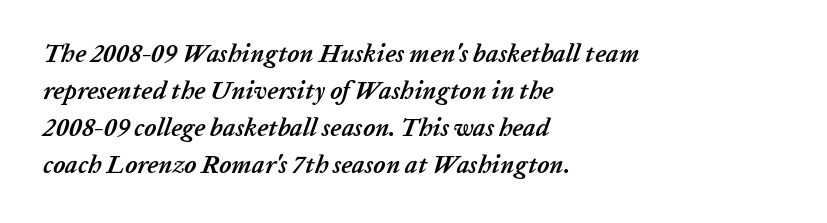
Q: Is the text bold? A: Yes.
Q: Is the text italic (slanted)? A: Yes, it leans right by about 20 degrees.
Q: Is the text underlined? A: No.
Q: How is the paragraph aligned? A: Left-aligned.
Q: Is the spacing between letters normal or unusually wide? A: Normal.
Q: Is the spacing between lines tight, normal or loose? A: Normal.
